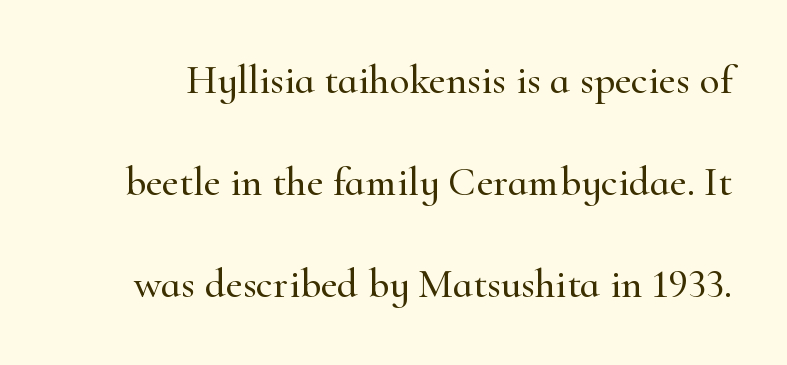
Words float on clear page, feet unadorned. Posture: upright roman. If you measured baseline to baseline, you'd find a long distance. The typeface chosen for these lines features serifs. A typesetter would call this proportional, since set widths differ per character.
